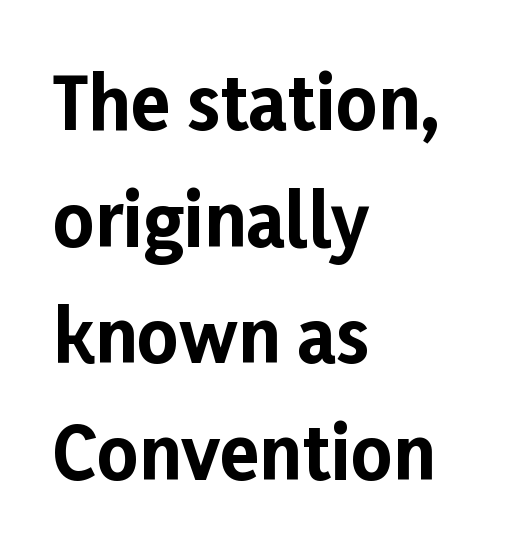
Ascenders rise straight up at ninety degrees. Casual observation: everything's shoved over to the left. Weight: bold. Here the designer chose a conventional face with non-uniform glyph widths. Interline gaps are of average width in this sample. Check where the strokes stop: nothing finishes them off — pure sans.
